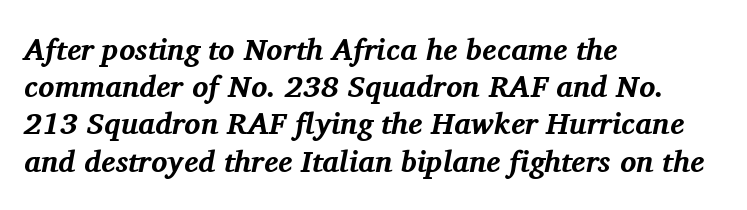
A bare baseline throughout the passage. Here the designer chose a conventional face with non-uniform glyph widths. The letterforms sit shoulder to shoulder at normal distance. The characters display serif detailing at their extremities. The lines are quadded left. Every character sits at an angle, as italics do.
